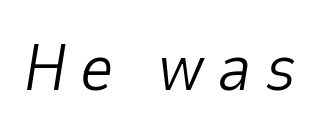
The zone under the glyphs is completely vacant. Designer's note — italics engaged. Vertical stems look standard width or narrower in stroke. Spacing between characters has been opened up far beyond the box default. You could not count columns in this text — the font is proportionally spaced.
